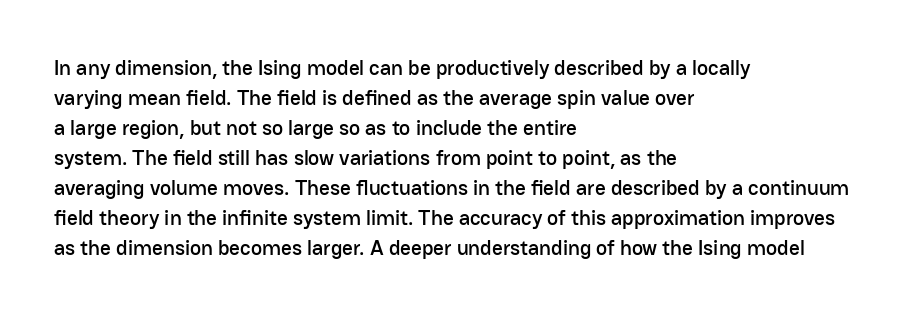
Q: Is the text italic (slanted)? A: No, it is upright.
Q: Is the text underlined? A: No.
Q: How is the paragraph aligned? A: Left-aligned.
Q: Is the spacing between letters normal or unusually wide? A: Normal.
Q: Is the spacing between lines tight, normal or loose? A: Normal.
